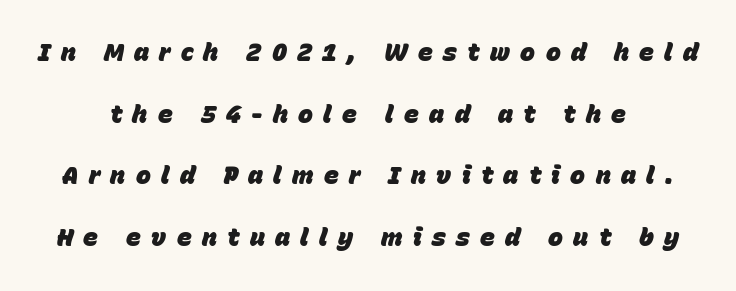
The face used here has a pronounced slope to its letters. Typographic density is high because the face is bold. This rendering features lettering with no underline. In terms of letterspacing, this is a distinctly airy, spread setting. These lines stand farther apart than default settings would place them.
